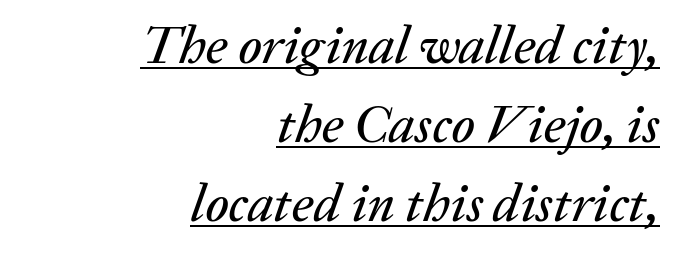
How would I describe the line gaps? Plain and ordinary. The face used here is rendered with its standard letterfit. Would a proofreader flag this as italicized? Yes. This rendering uses right alignment, leaving the left contour irregular. A typesetter would call this proportional, since set widths differ per character.
